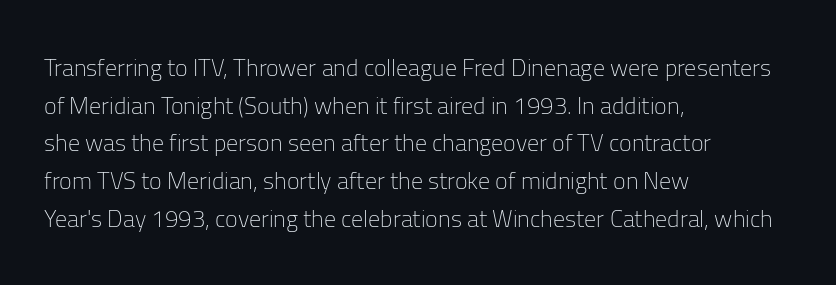
The image shows 24 px text type, upright; set left-aligned, normal line spacing (1.57x), normal letter spacing, not underlined.
